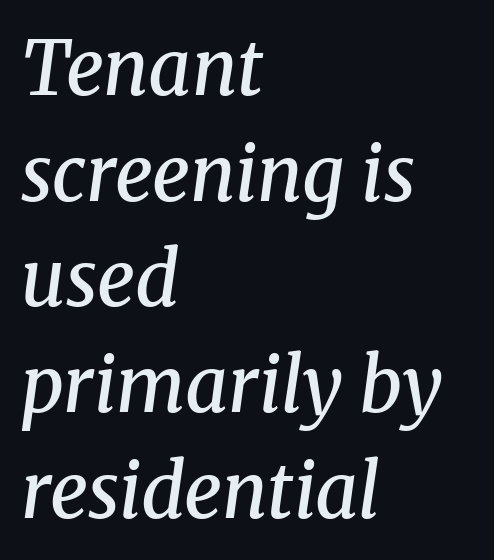
Q: Is the text bold? A: Semi-bold.
Q: Is the text italic (slanted)? A: Yes, it leans right by about 8 degrees.
Q: Is the typeface a serif or a sans-serif typeface? A: Serif.
Q: Is the text underlined? A: No.
Q: How is the paragraph aligned? A: Left-aligned.
Q: Is the spacing between letters normal or unusually wide? A: Normal.
Q: Is the spacing between lines tight, normal or loose? A: Normal.
Q: Width (condensed, normal, or wide)? A: Normal.
Q: Stroke contrast? A: Medium.
Q: x-height? A: Medium.
Q: Monospaced? A: No.
